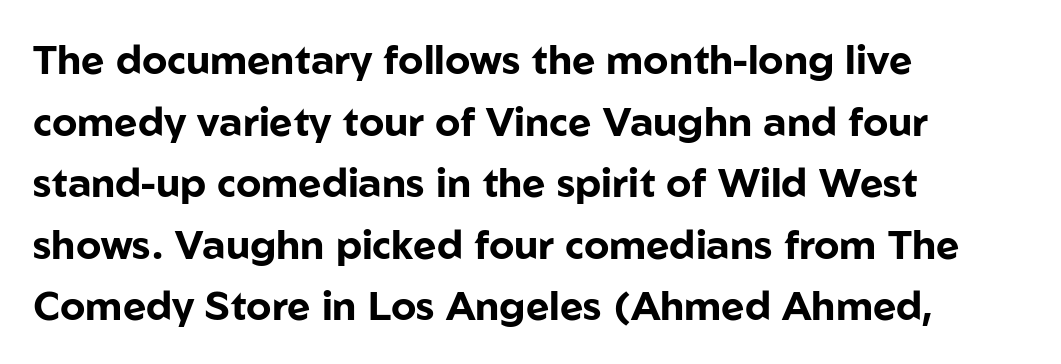
The image shows 40 px bold sans-serif type, upright; set left-aligned, normal line spacing (1.54x), normal letter spacing, not underlined; low stroke contrast and a medium x-height.
